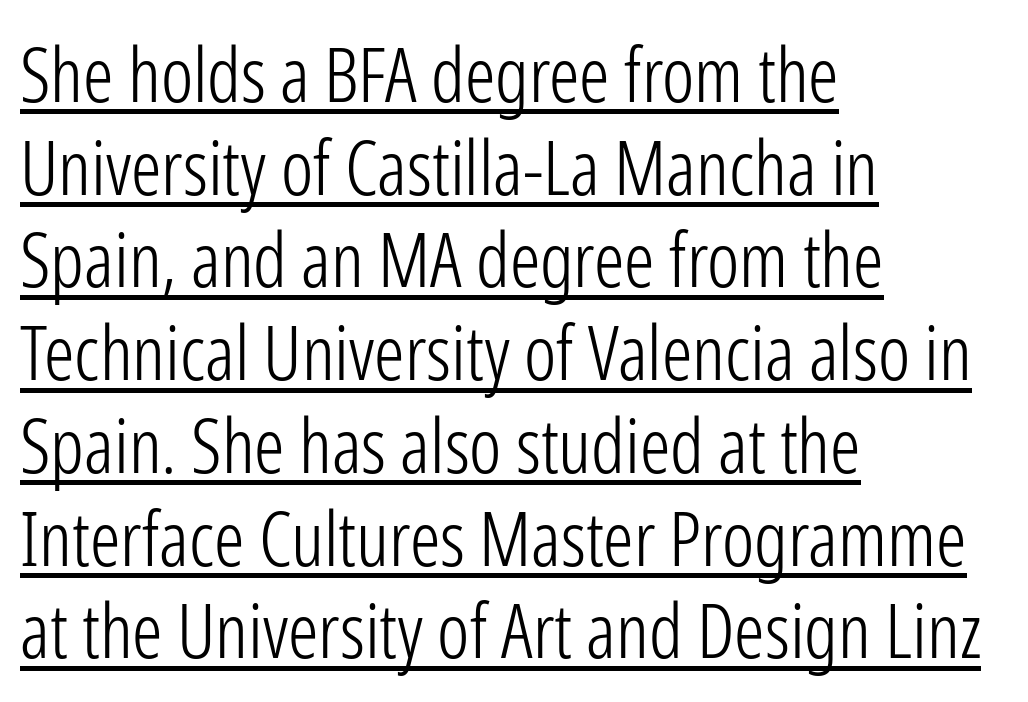
The image shows 76 px light, condensed sans-serif type, upright; set left-aligned, line spacing 1.22x, normal letter spacing, underlined; low stroke contrast and a medium x-height.
